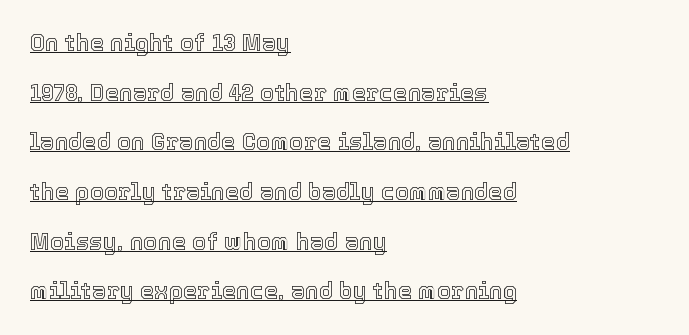
{"italic": "no", "underline": "yes", "align": "left", "line_spacing": "loose", "line_spacing_ratio": 2.16, "letter_spacing": "normal", "letter_spacing_em": 0.0, "glyph_px": 23}
